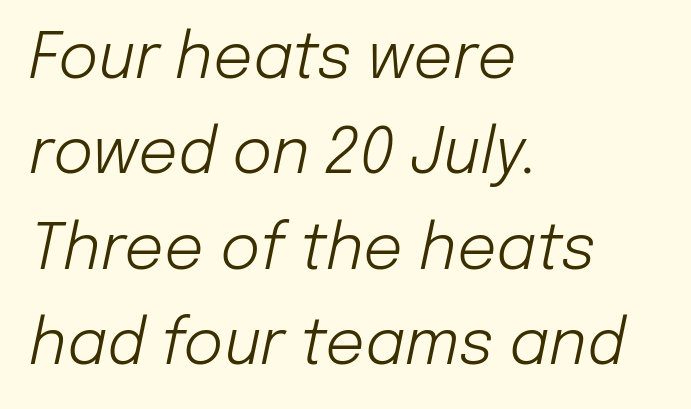
Q: Is the text bold? A: No.
Q: Is the text italic (slanted)? A: Yes, it leans right by about 12 degrees.
Q: Is the text underlined? A: No.
Q: How is the paragraph aligned? A: Left-aligned.
Q: Is the spacing between letters normal or unusually wide? A: Normal.
Q: Is the spacing between lines tight, normal or loose? A: Normal.
Q: Width (condensed, normal, or wide)? A: Normal.
Q: Stroke contrast? A: Low.
Q: x-height? A: Medium.
Q: Monospaced? A: No.
